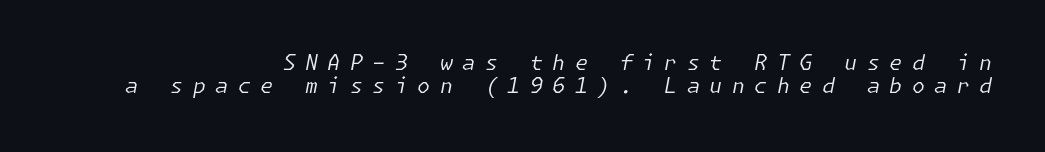
The image shows 21 px text type, italic (leaning right); set right-aligned, tight line spacing (1.1x), unusually wide letter spacing (+0.45 em), not underlined.
